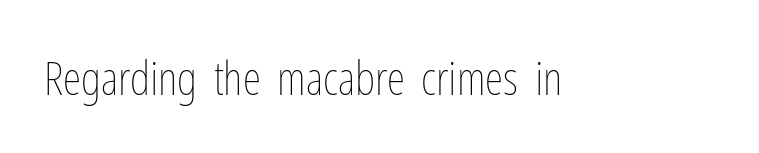
The image shows 47 px thin, condensed type, upright; set normal letter spacing, not underlined; low stroke contrast and a medium x-height.
